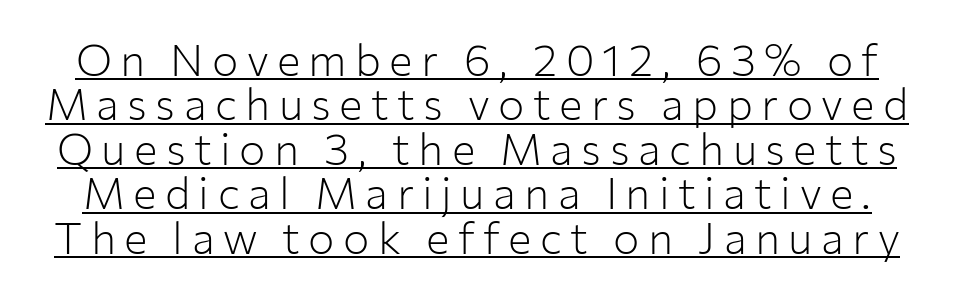
Q: Is the text bold? A: No.
Q: Is the text italic (slanted)? A: No, it is upright.
Q: Is the typeface a serif or a sans-serif typeface? A: Sans-serif.
Q: Is the text underlined? A: Yes.
Q: Is the spacing between lines tight, normal or loose? A: Tight.
Q: Width (condensed, normal, or wide)? A: Normal.
Q: Stroke contrast? A: Low.
Q: x-height? A: Medium.
Q: Monospaced? A: No.
